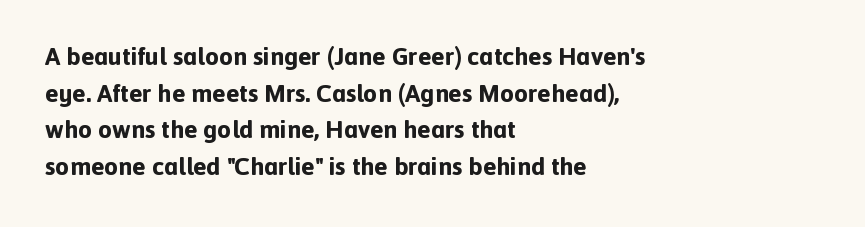
Compared with an ordinary text face, these strokes are far heavier — a full bold. Tall strokes in this sample are plumb rather than angled. Reading down the block, your eye returns to a fixed left position each line. The space directly below the letters is spotless. Leading matches the norm, producing a regular column. The type is set solid horizontally, with unmodified tracking.
